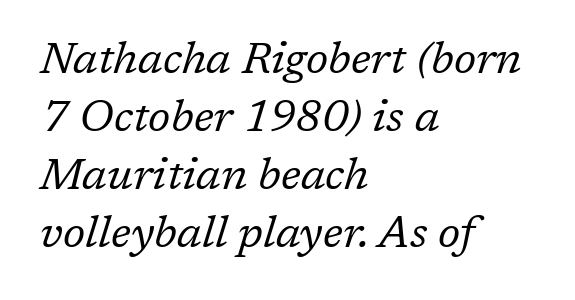
The image shows 44 px regular-weight serif type, italic (leaning right); set left-aligned, normal line spacing (1.32x), normal letter spacing, not underlined; low stroke contrast and a medium x-height.
